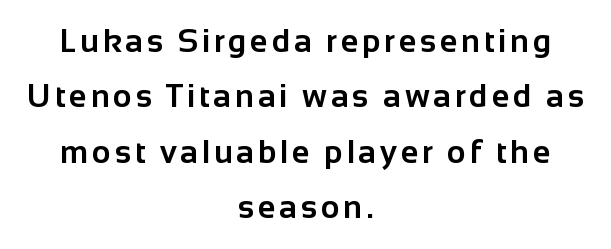
Italic? Not at all — the glyphs are vertical. Leftover space on each line is divided equally before and after the words. A sans-serif font was chosen for this passage. Proportional: the letters do not fall into vertical columns. Quick note: underline off.
